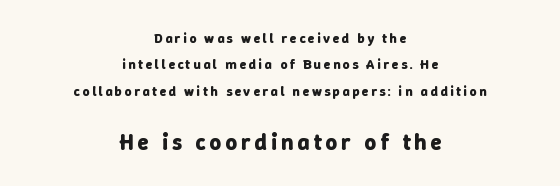
{"italic": "no", "bold": "yes", "underline": "no", "align": "center", "line_spacing_ratio": 1.89, "larger_block": "second", "size_ratio": 1.64, "glyph_px": 23}
